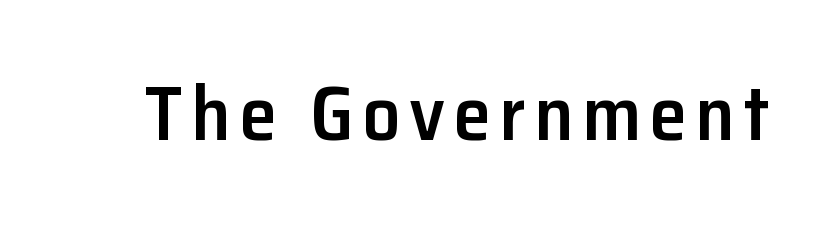
{"serif": "no", "italic": "no", "bold": "semi", "weight": "semibold", "width": "normal", "stroke_contrast": "low", "x_height": "medium", "monospaced": "no", "underline": "no", "glyph_px": 76}
